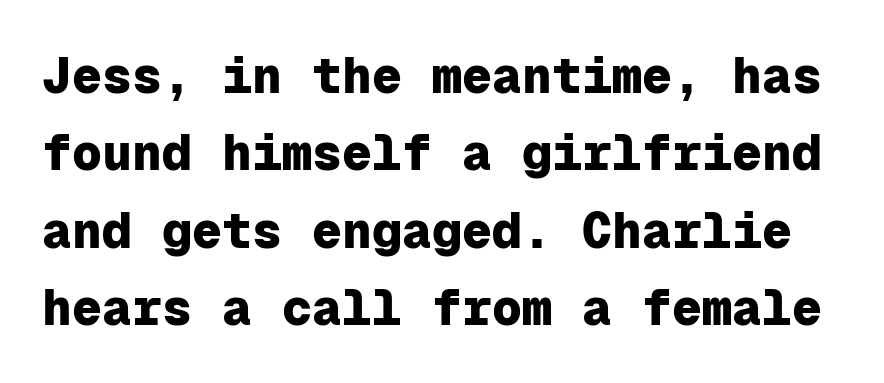
Leading matches the norm, producing a regular column. The area under the type is left untouched. What weight is shown? A full bold with thick strokes. Do the letters lean? They stand straight. Every character here occupies the same horizontal width, giving the sample a typewriter-like rhythm. The passage shown is typeset with a sans-serif family.
